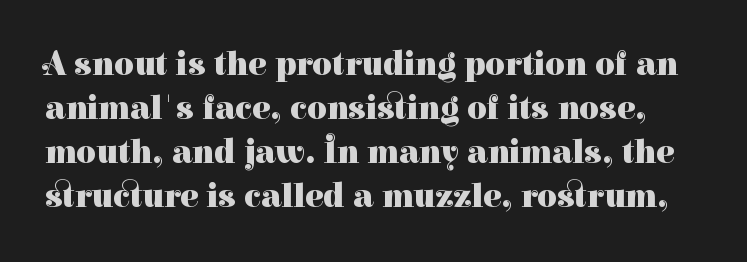
{"serif": "yes", "italic": "no", "bold": "yes", "weight": "heavy", "width": "normal", "stroke_contrast": "high", "x_height": "medium", "monospaced": "no", "underline": "no", "line_spacing": "normal", "line_spacing_ratio": 1.29, "letter_spacing": "normal", "letter_spacing_em": 0.0, "glyph_px": 34}
